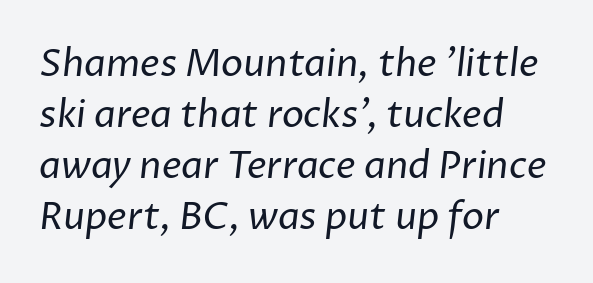
Q: Is the text bold? A: No.
Q: Is the typeface a serif or a sans-serif typeface? A: Sans-serif.
Q: Is the text underlined? A: No.
Q: How is the paragraph aligned? A: Left-aligned.
Q: Is the spacing between letters normal or unusually wide? A: Normal.
Q: Is the spacing between lines tight, normal or loose? A: Normal.
Q: Width (condensed, normal, or wide)? A: Normal.
Q: Stroke contrast? A: Low.
Q: x-height? A: Medium.
Q: Monospaced? A: No.
